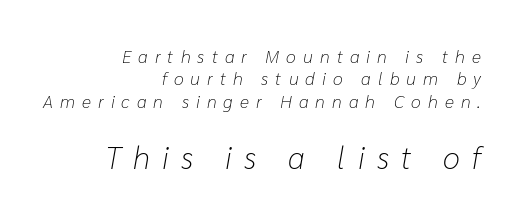
Q: Is the text bold? A: No.
Q: Is the text italic (slanted)? A: Yes, it leans right by about 10 degrees.
Q: Is the text underlined? A: No.
Q: How is the paragraph aligned? A: Right-aligned.
Q: Is the spacing between letters normal or unusually wide? A: Unusually wide.
Q: Is the spacing between lines tight, normal or loose? A: Normal.
Q: Which block of text is set in a larger size, the first (top) or the second (bottom)? A: The second (bottom) one.
Q: Width (condensed, normal, or wide)? A: Normal.
Q: Stroke contrast? A: Low.
Q: x-height? A: Medium.
Q: Monospaced? A: No.
